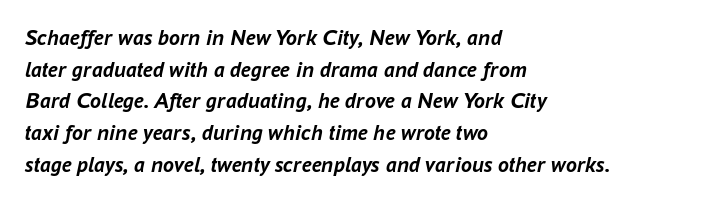
Q: Is the text bold? A: Yes.
Q: Is the text italic (slanted)? A: Yes, it leans right by about 16 degrees.
Q: Is the text underlined? A: No.
Q: How is the paragraph aligned? A: Left-aligned.
Q: Is the spacing between letters normal or unusually wide? A: Normal.
Q: Is the spacing between lines tight, normal or loose? A: Normal.
